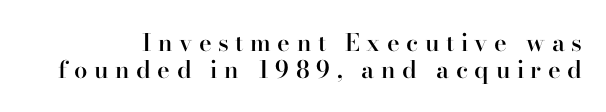
Q: Is the text bold? A: Semi-bold.
Q: Is the text italic (slanted)? A: No, it is upright.
Q: Is the text underlined? A: No.
Q: Is the spacing between letters normal or unusually wide? A: Unusually wide.
Q: Is the spacing between lines tight, normal or loose? A: Tight.
